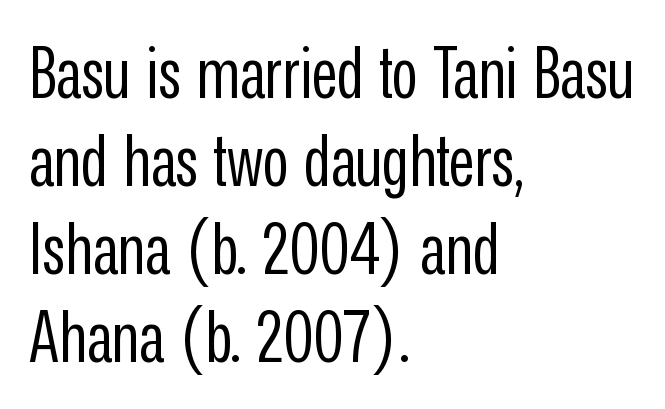
{"serif": "no", "italic": "no", "bold": "no", "weight": "regular", "width": "condensed", "stroke_contrast": "low", "x_height": "medium", "monospaced": "no", "underline": "no", "align": "left", "line_spacing_ratio": 1.24, "letter_spacing": "normal", "letter_spacing_em": 0.0, "glyph_px": 71}
